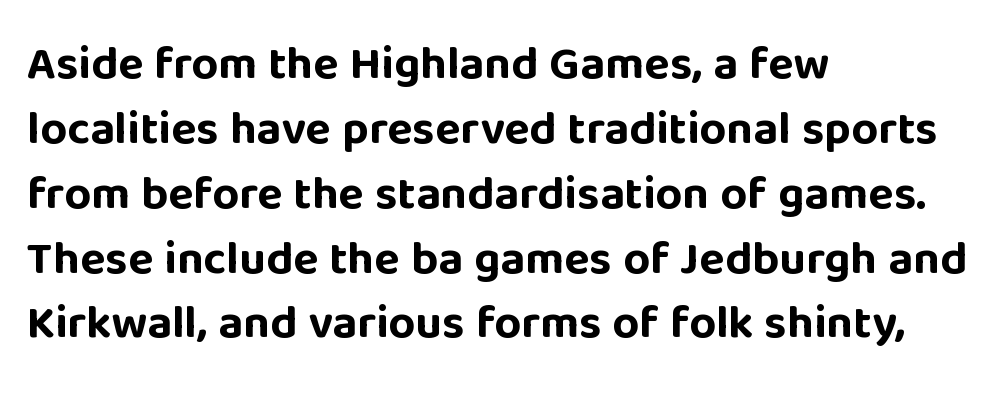
The passage shown is typed in a proportional face where columns would drift. A bare baseline throughout the passage. A classic flush-left, rag-right setting is used for this passage. Weight: bold. The typography opts for an upright posture over an oblique one.
